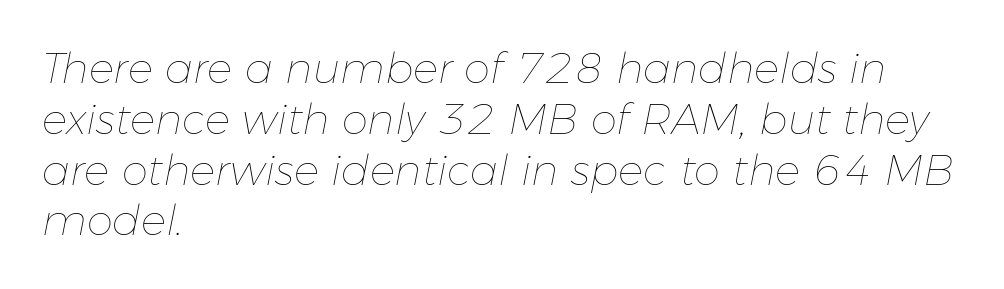
Notice how the passage keeps a crisp vertical edge on the left only. Rendered with sloped, italic letterforms. Glance below the letters and you will spot only blank space. Each word holds together tightly as a unit, with standard inter-letter gaps.
